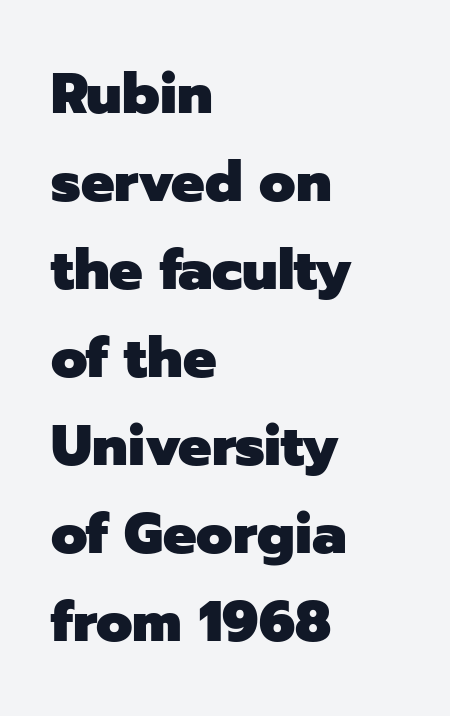
Q: Is the text bold? A: Yes.
Q: Is the text italic (slanted)? A: No, it is upright.
Q: Is the typeface a serif or a sans-serif typeface? A: Sans-serif.
Q: Is the text underlined? A: No.
Q: How is the paragraph aligned? A: Left-aligned.
Q: Is the spacing between letters normal or unusually wide? A: Normal.
Q: Is the spacing between lines tight, normal or loose? A: Normal.
Q: Width (condensed, normal, or wide)? A: Normal.
Q: Stroke contrast? A: Low.
Q: x-height? A: Medium.
Q: Monospaced? A: No.
